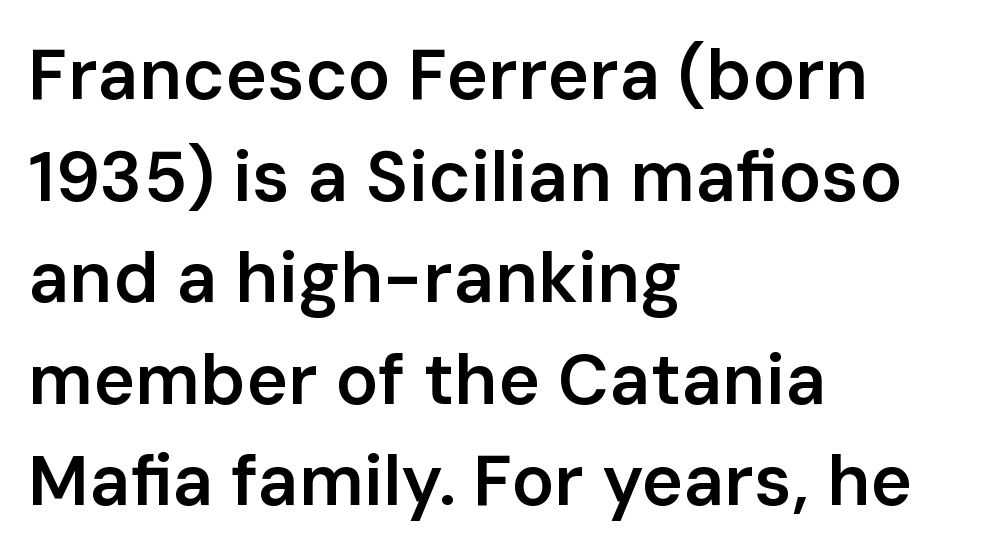
Q: Is the text bold? A: Semi-bold.
Q: Is the text italic (slanted)? A: No, it is upright.
Q: Is the typeface a serif or a sans-serif typeface? A: Sans-serif.
Q: Is the text underlined? A: No.
Q: How is the paragraph aligned? A: Left-aligned.
Q: Is the spacing between letters normal or unusually wide? A: Normal.
Q: Is the spacing between lines tight, normal or loose? A: Normal.
Q: Width (condensed, normal, or wide)? A: Normal.
Q: Stroke contrast? A: Low.
Q: x-height? A: Medium.
Q: Monospaced? A: No.
